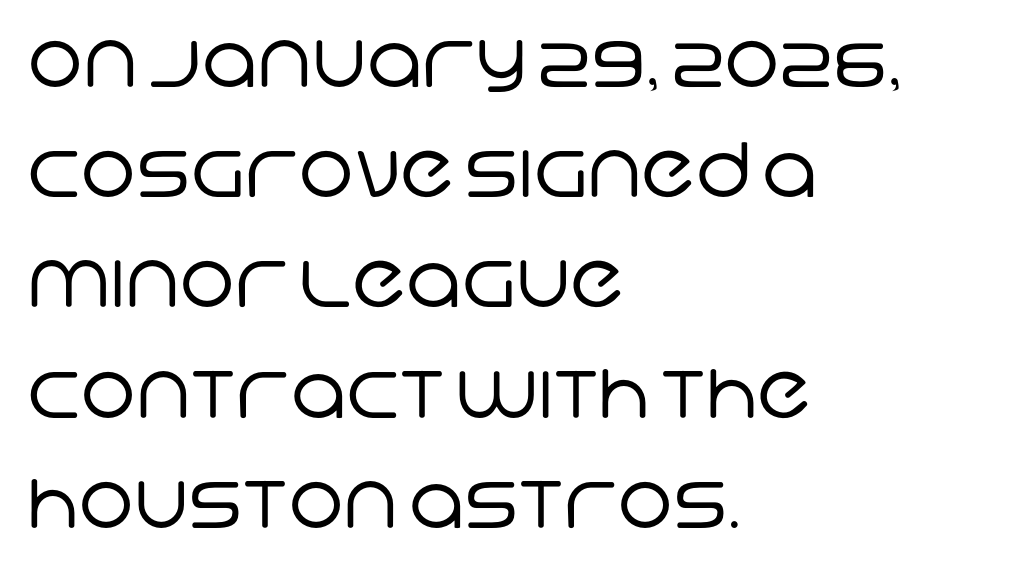
Is this a fixed-width face? No — the glyphs have proportional, varying widths. Typographically, this falls in the sans-serif category. The string is rendered with underlining switched off. Stroke thickness stays within the range of a standard reading face or lighter.
